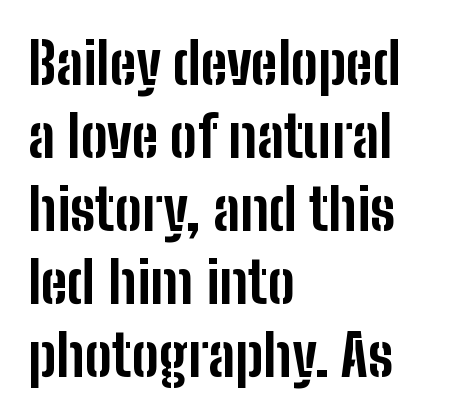
{"serif": "no", "italic": "no", "bold": "yes", "weight": "bold", "width": "condensed", "stroke_contrast": "low", "x_height": "medium", "monospaced": "no", "underline": "no", "align": "left", "line_spacing": "normal", "line_spacing_ratio": 1.28, "letter_spacing": "normal", "letter_spacing_em": 0.0, "glyph_px": 57}
